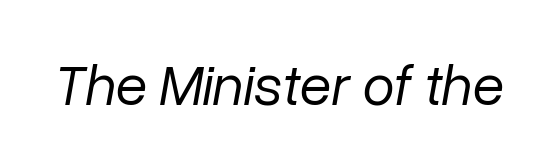
The image shows 58 px regular-weight type, italic (leaning right); set normal letter spacing, not underlined; low stroke contrast and a medium x-height.
